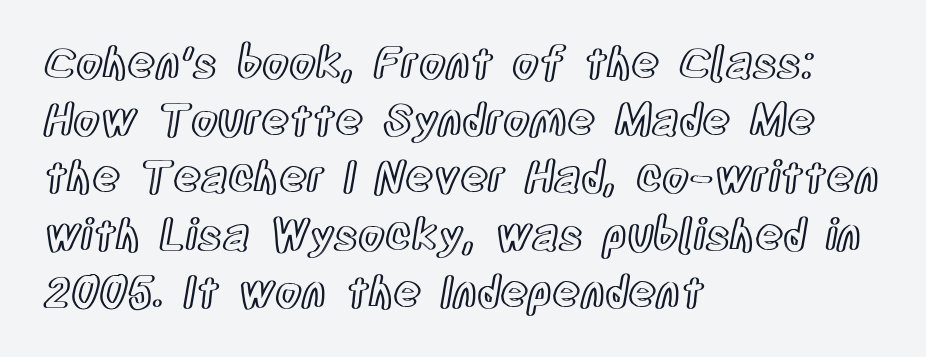
Q: Is the text italic (slanted)? A: Yes.
Q: Is the text underlined? A: No.
Q: How is the paragraph aligned? A: Left-aligned.
Q: Is the spacing between letters normal or unusually wide? A: Normal.
Q: Is the spacing between lines tight, normal or loose? A: Normal.
Q: Width (condensed, normal, or wide)? A: Condensed.
Q: x-height? A: Large.
Q: Monospaced? A: No.
